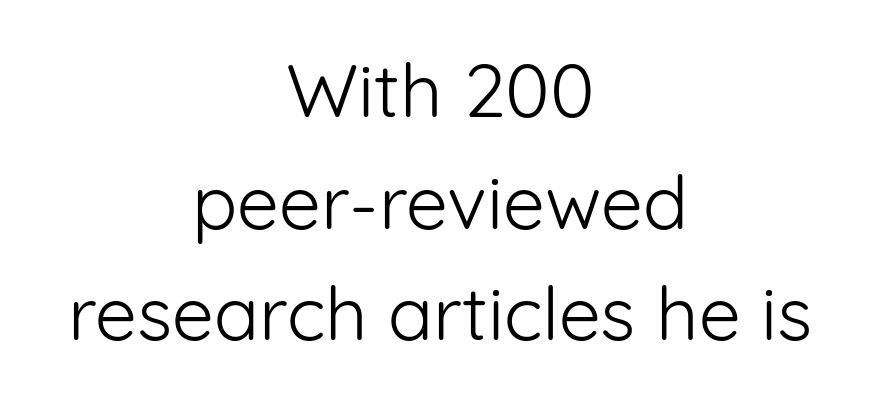
Type style note: lacks serifs. Descenders are the only things crossing below the line. Quick note: interline space is typical. This rendering leaves character spacing at its baseline value. Rendered with straight, roman letterforms. The letters advance in unequal steps, a hallmark of proportional type.
